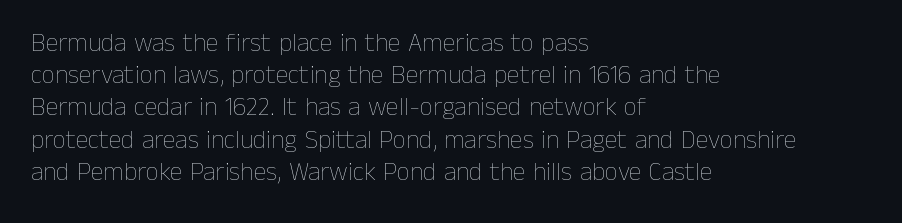
Q: Is the text bold? A: No.
Q: Is the text italic (slanted)? A: No, it is upright.
Q: Is the text underlined? A: No.
Q: How is the paragraph aligned? A: Left-aligned.
Q: Is the spacing between letters normal or unusually wide? A: Normal.
